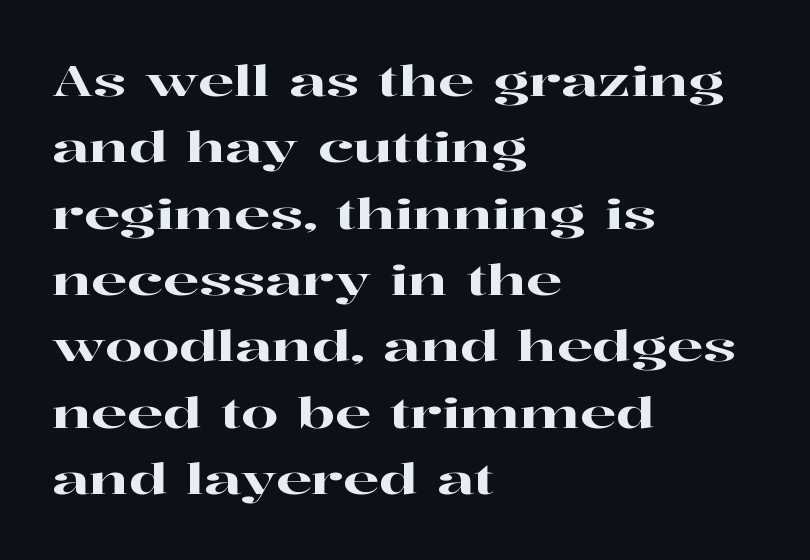
Observe the serifs anchoring each vertical stroke in this sample. Think of a printed novel: that variable character pitch is what you see here. Italic? Not at all — the glyphs are vertical. Leftover space on each line is placed entirely after the last word. Baseline-to-baseline distance is the conventional proportion of letter height.
